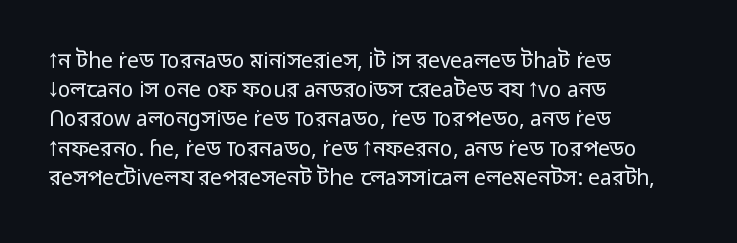
{"italic": "no", "bold": "no", "underline": "no", "align": "left", "line_spacing": "normal", "line_spacing_ratio": 1.39, "letter_spacing": "normal", "letter_spacing_em": 0.0, "glyph_px": 21}
